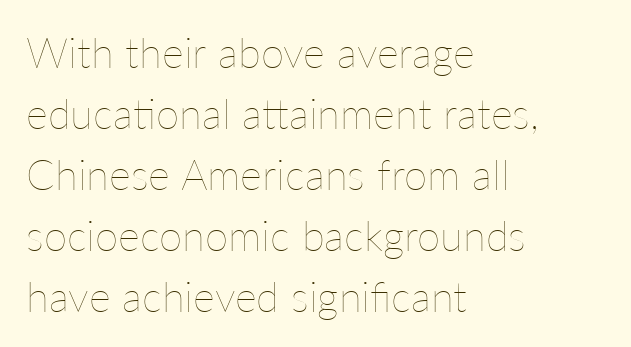
The image shows 42 px thin type, upright; set left-aligned, normal line spacing (1.45x), normal letter spacing, not underlined; low stroke contrast and a medium x-height.
